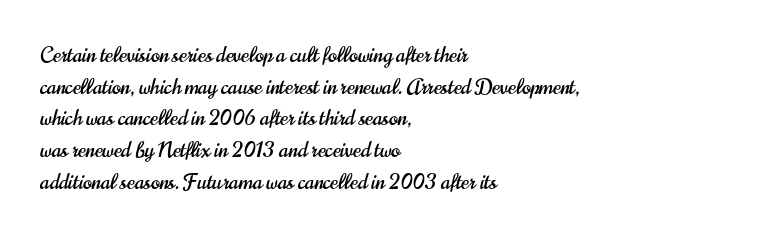
{"underline": "no", "align": "left", "line_spacing": "normal", "line_spacing_ratio": 1.51, "letter_spacing": "normal", "letter_spacing_em": 0.0, "glyph_px": 21}
